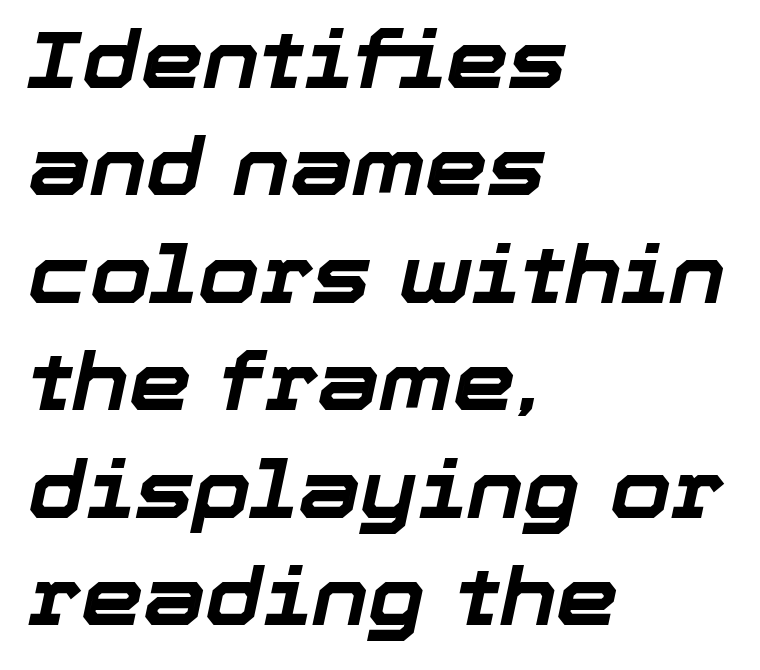
Q: Is the text bold? A: Yes.
Q: Is the text italic (slanted)? A: Yes, it leans right by about 12 degrees.
Q: Is the text underlined? A: No.
Q: How is the paragraph aligned? A: Left-aligned.
Q: Is the spacing between letters normal or unusually wide? A: Normal.
Q: Is the spacing between lines tight, normal or loose? A: Normal.
Q: Width (condensed, normal, or wide)? A: Normal.
Q: Stroke contrast? A: Low.
Q: x-height? A: Medium.
Q: Monospaced? A: No.
